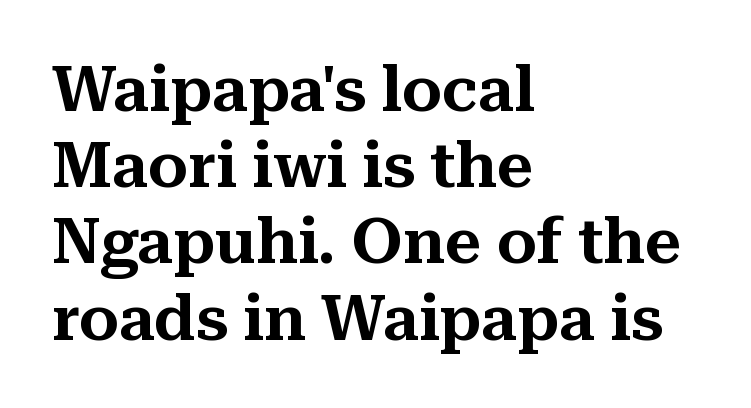
No italicization has been applied; the sample stays upright. Default kerning and tracking; the words read as compact shapes. The passage shown is typed in a proportional face where columns would drift. No word sits above an underline.
